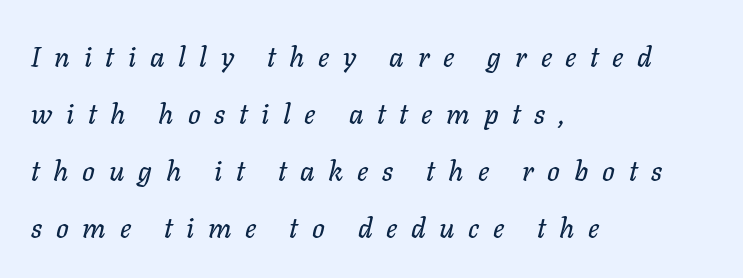
A typesetter would call this proportional, since set widths differ per character. Line starts are locked; line ends wander. Substantial extra tracking has been applied to these lines. It's the slanting kind of type. The lines are spread far apart with generous leading. Words float on clear page, feet unadorned.
